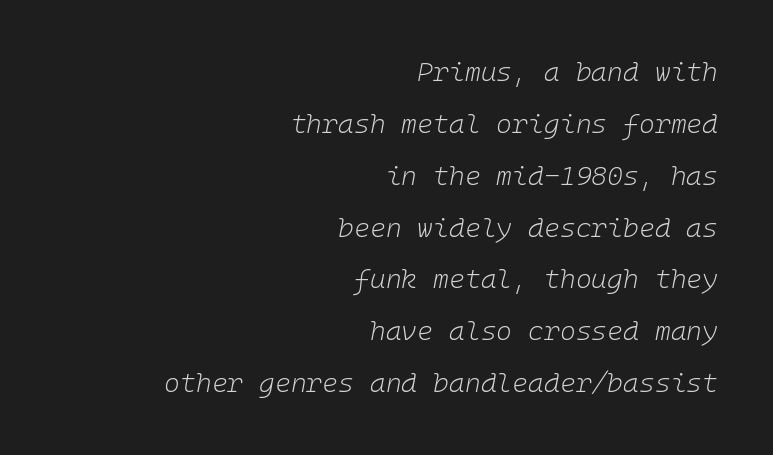
No letter is thick-stroked: the sample isn't bold. Alignment: flush right. The gaps between neighbouring characters are ordinary and unremarkable. Leading: increased. The letters are slanted; this is an italic face. Check under the words: just untouched page.
